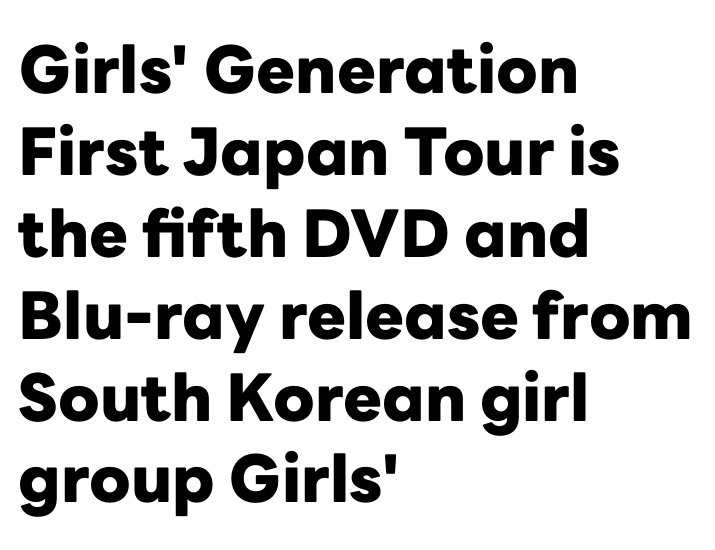
Q: Is the text bold? A: Yes.
Q: Is the text italic (slanted)? A: No, it is upright.
Q: Is the typeface a serif or a sans-serif typeface? A: Sans-serif.
Q: Is the text underlined? A: No.
Q: How is the paragraph aligned? A: Left-aligned.
Q: Is the spacing between letters normal or unusually wide? A: Normal.
Q: Is the spacing between lines tight, normal or loose? A: Normal.
Q: Width (condensed, normal, or wide)? A: Normal.
Q: Stroke contrast? A: Low.
Q: x-height? A: Medium.
Q: Monospaced? A: No.
